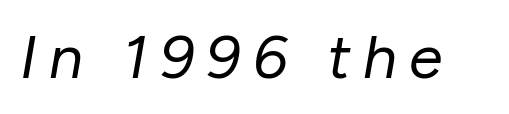
{"italic": "yes", "lean": "right", "slant_degrees": 10, "bold": "no", "weight": "regular", "width": "normal", "stroke_contrast": "low", "x_height": "medium", "monospaced": "no", "underline": "no", "letter_spacing": "wide", "letter_spacing_em": 0.2, "glyph_px": 61}
